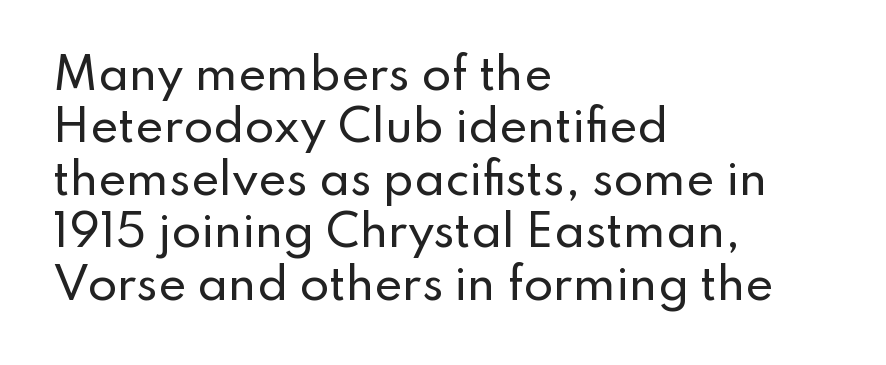
Q: Is the text italic (slanted)? A: No, it is upright.
Q: Is the typeface a serif or a sans-serif typeface? A: Sans-serif.
Q: Is the text underlined? A: No.
Q: How is the paragraph aligned? A: Left-aligned.
Q: Is the spacing between letters normal or unusually wide? A: Normal.
Q: Width (condensed, normal, or wide)? A: Normal.
Q: Stroke contrast? A: Low.
Q: x-height? A: Small.
Q: Monospaced? A: No.
